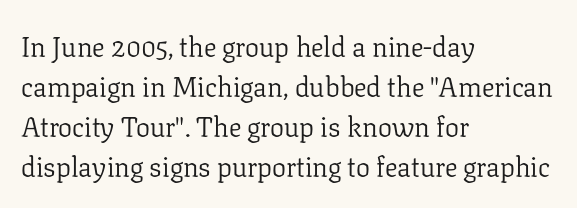
Q: Is the text bold? A: No.
Q: Is the text italic (slanted)? A: No, it is upright.
Q: Is the typeface a serif or a sans-serif typeface? A: Serif.
Q: Is the text underlined? A: No.
Q: How is the paragraph aligned? A: Left-aligned.
Q: Is the spacing between letters normal or unusually wide? A: Normal.
Q: Is the spacing between lines tight, normal or loose? A: Normal.
Q: Width (condensed, normal, or wide)? A: Normal.
Q: Stroke contrast? A: Low.
Q: x-height? A: Medium.
Q: Monospaced? A: No.
